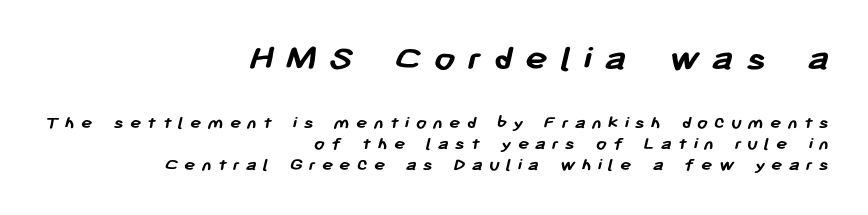
{"serif": "no", "bold": "yes", "weight": "semibold", "width": "normal", "stroke_contrast": "low", "x_height": "medium", "monospaced": "no", "underline": "no", "align": "right", "line_spacing": "tight", "line_spacing_ratio": 1.11, "letter_spacing": "wide", "letter_spacing_em": 0.32, "larger_block": "first", "size_ratio": 2.0, "glyph_px": 38}
